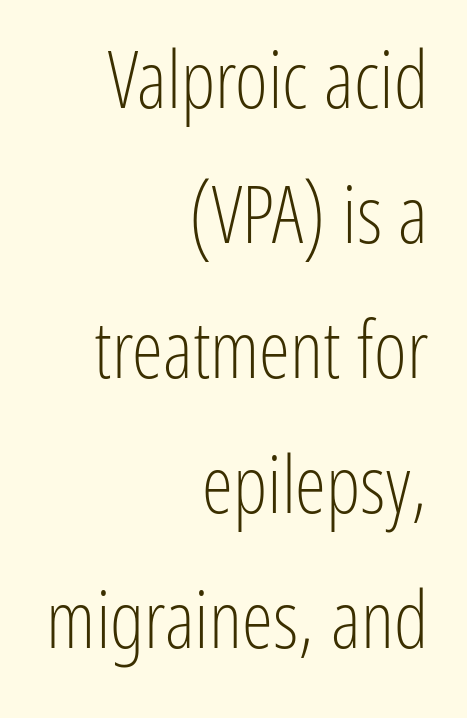
Q: Is the text bold? A: No.
Q: Is the text italic (slanted)? A: No, it is upright.
Q: Is the typeface a serif or a sans-serif typeface? A: Sans-serif.
Q: Is the text underlined? A: No.
Q: How is the paragraph aligned? A: Right-aligned.
Q: Is the spacing between letters normal or unusually wide? A: Normal.
Q: Width (condensed, normal, or wide)? A: Condensed.
Q: Stroke contrast? A: Low.
Q: x-height? A: Medium.
Q: Monospaced? A: No.
